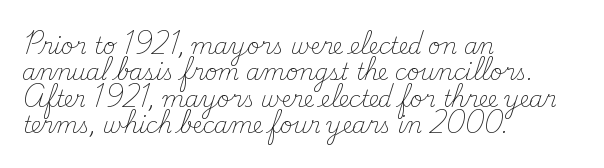
Underlining? Definitely not there. Heaviness? Minimal to ordinary, like unemphasized prose. Short note: letters normally spaced. Where is the straight margin? On the left.
